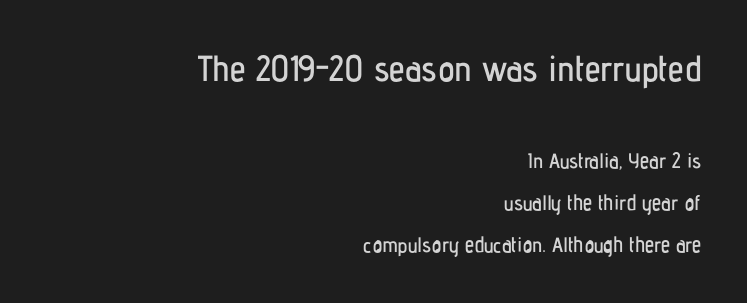
Letter spacing: default. You get the large type first, then a drop to smaller type. Is this a fixed-width face? No — the glyphs have proportional, varying widths. The block of text is sparse from top to bottom, with ample space between rows. The zone under the glyphs is completely vacant. Horizontal alignment here is rightward, an uncommon choice for prose.
